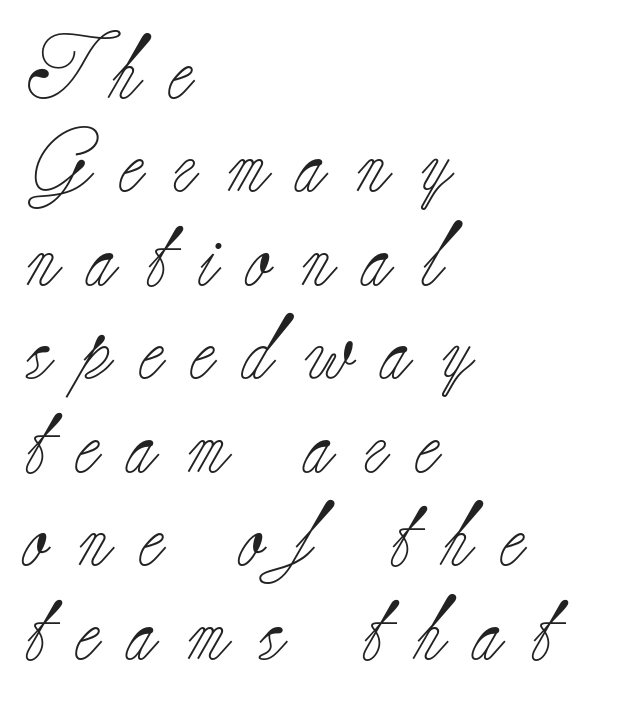
{"serif": "yes", "bold": "no", "weight": "light", "width": "normal", "stroke_contrast": "low", "x_height": "small", "monospaced": "no", "underline": "no", "align": "left", "line_spacing": "normal", "line_spacing_ratio": 1.46, "letter_spacing": "wide", "letter_spacing_em": 0.47, "glyph_px": 64}
